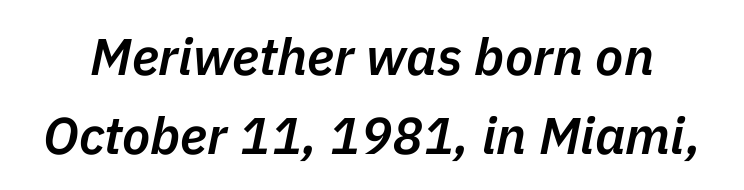
{"italic": "yes", "lean": "right", "slant_degrees": 11, "bold": "semi", "weight": "semibold", "width": "normal", "stroke_contrast": "low", "x_height": "medium", "monospaced": "no", "underline": "no", "line_spacing": "normal", "line_spacing_ratio": 1.51, "letter_spacing": "normal", "letter_spacing_em": 0.0, "glyph_px": 52}
